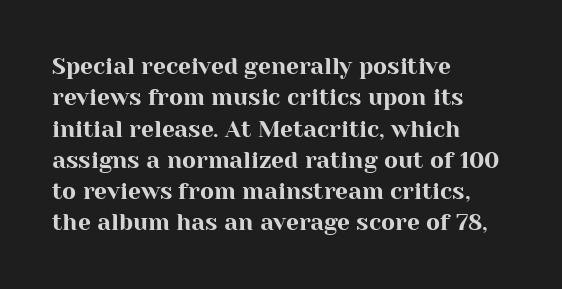
The passage shown is not underscored anywhere. The line texture is even and compact thanks to regular tracking. Nope, not italic — everything's standing straight. Each line starts at the same left margin while the right side varies. Notice how descenders clear the ascenders below comfortably — that's standard leading.
